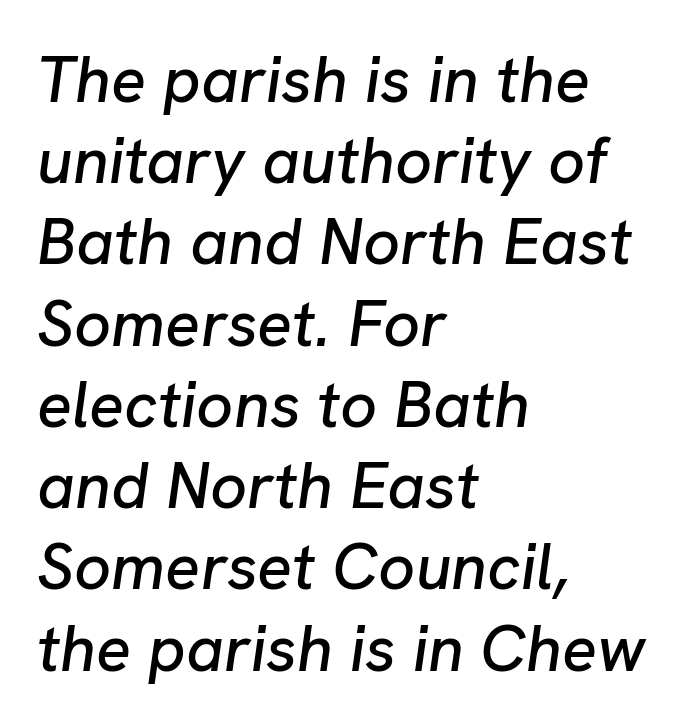
Q: Is the text italic (slanted)? A: Yes, it leans right by about 8 degrees.
Q: Is the text underlined? A: No.
Q: How is the paragraph aligned? A: Left-aligned.
Q: Is the spacing between letters normal or unusually wide? A: Normal.
Q: Is the spacing between lines tight, normal or loose? A: Normal.
Q: Width (condensed, normal, or wide)? A: Normal.
Q: Stroke contrast? A: Low.
Q: x-height? A: Medium.
Q: Monospaced? A: No.
